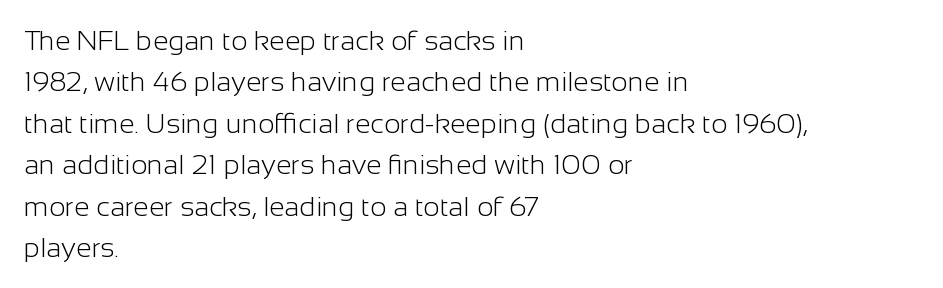
Q: Is the text bold? A: No.
Q: Is the text italic (slanted)? A: No, it is upright.
Q: Is the typeface a serif or a sans-serif typeface? A: Sans-serif.
Q: Is the text underlined? A: No.
Q: How is the paragraph aligned? A: Left-aligned.
Q: Is the spacing between letters normal or unusually wide? A: Normal.
Q: Is the spacing between lines tight, normal or loose? A: Normal.
Q: Width (condensed, normal, or wide)? A: Normal.
Q: Stroke contrast? A: Low.
Q: x-height? A: Medium.
Q: Monospaced? A: No.
